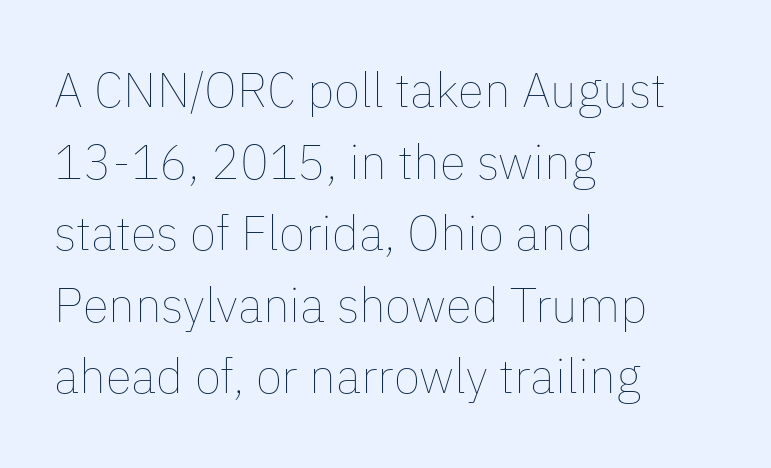
The image shows 48 px thin type, upright; set left-aligned, normal line spacing (1.49x), normal letter spacing, not underlined; low stroke contrast and a medium x-height.
